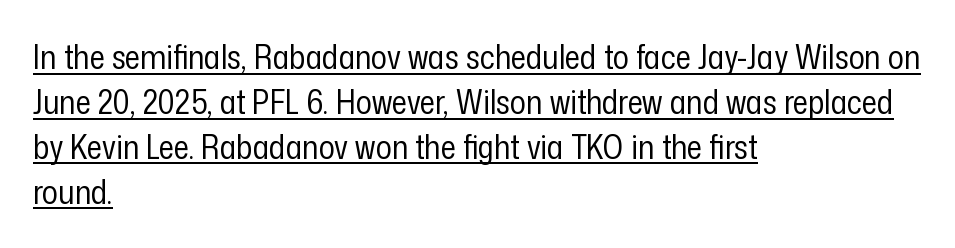
{"serif": "no", "italic": "no", "bold": "no", "weight": "regular", "width": "condensed", "stroke_contrast": "low", "x_height": "medium", "monospaced": "no", "underline": "yes", "align": "left", "line_spacing": "normal", "line_spacing_ratio": 1.36, "letter_spacing": "normal", "letter_spacing_em": 0.0, "glyph_px": 33}
